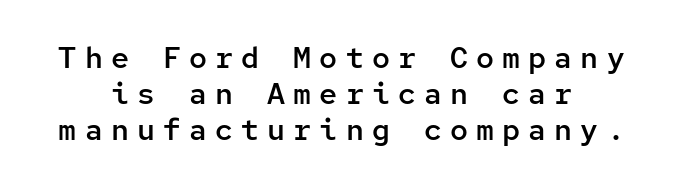
The image shows 30 px semibold sans-serif type, upright, monospaced; set centered, line spacing 1.2x, unusually wide letter spacing (+0.27 em), not underlined; low stroke contrast and a medium x-height.
